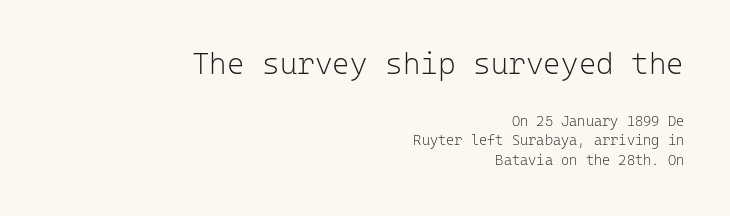
Q: Is the text bold? A: No.
Q: Is the text italic (slanted)? A: No, it is upright.
Q: Is the typeface a serif or a sans-serif typeface? A: Sans-serif.
Q: Is the text underlined? A: No.
Q: How is the paragraph aligned? A: Right-aligned.
Q: Is the spacing between letters normal or unusually wide? A: Normal.
Q: Is the spacing between lines tight, normal or loose? A: Normal.
Q: Which block of text is set in a larger size, the first (top) or the second (bottom)? A: The first (top) one.
Q: Width (condensed, normal, or wide)? A: Normal.
Q: Stroke contrast? A: Low.
Q: x-height? A: Medium.
Q: Monospaced? A: Yes.
